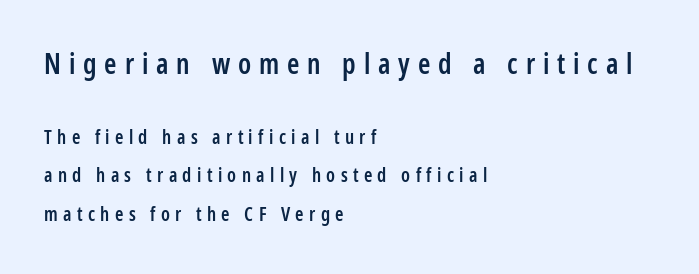
{"serif": "no", "italic": "no", "bold": "semi", "weight": "semibold", "width": "condensed", "stroke_contrast": "low", "x_height": "medium", "monospaced": "no", "underline": "no", "align": "left", "line_spacing": "loose", "line_spacing_ratio": 2.02, "letter_spacing": "wide", "letter_spacing_em": 0.28, "larger_block": "first", "size_ratio": 1.47, "glyph_px": 28}
